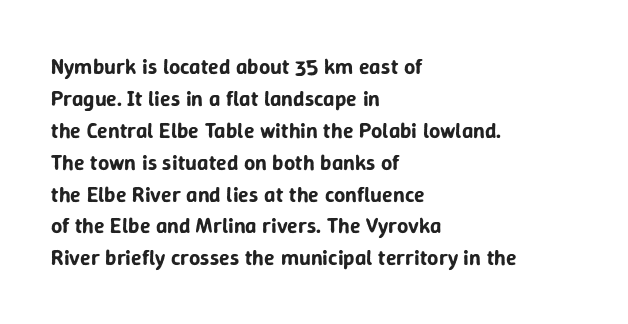
Left-aligned paragraph, ragged on the right. Rendered with straight, roman letterforms. Successive baselines arrive at the customary interval. Descenders are the only things crossing below the line. Is the letter spacing exaggerated? No — it looks like the ordinary default.
